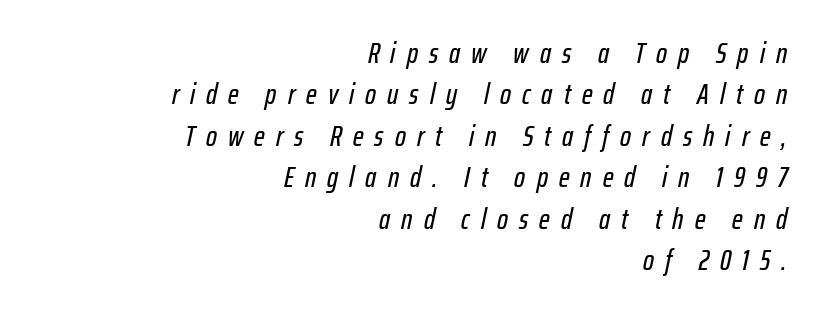
Regarding leading, the lines here are spaced in the standard way. A clean baseline with only descenders dipping below it. The rendering uses natural spacing where letterforms have individual widths. Short note: letters widely spaced. Characters are canted at an angle relative to the baseline's perpendicular.
